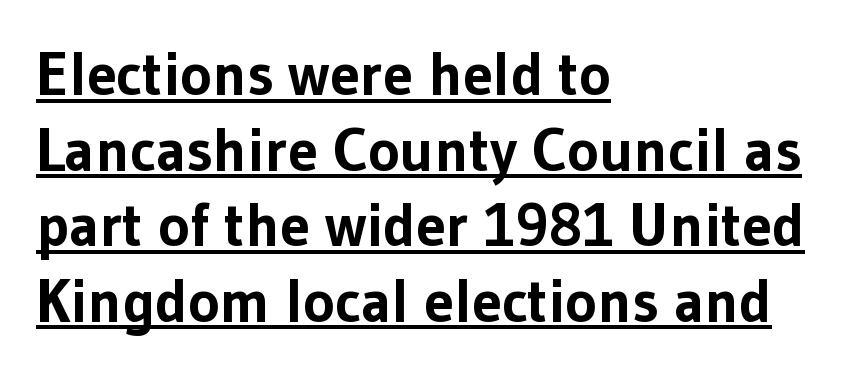
A roman cut, with each character standing at attention. The typesetter has applied underlining to the passage shown. This sample has the flowing, uneven cadence of proportional lettering. Set as a true bold cut, around the 700 mark.
